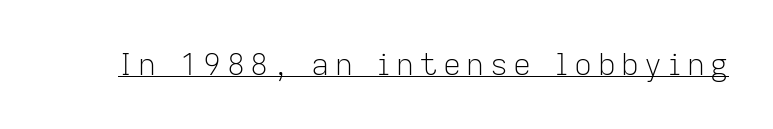
The image shows 30 px light sans-serif type, upright; set underlined; low stroke contrast and a medium x-height.
